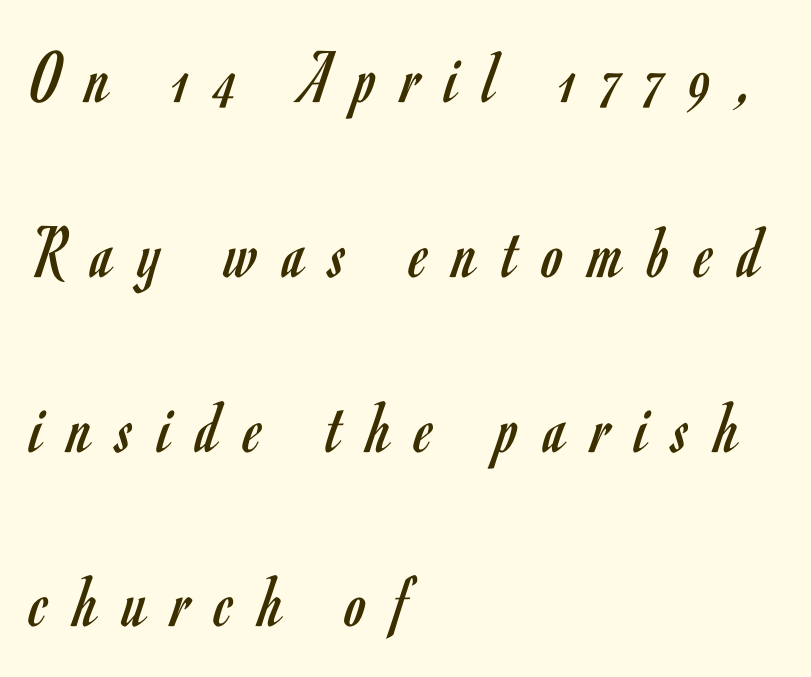
{"serif": "no", "bold": "no", "weight": "regular", "width": "condensed", "stroke_contrast": "low", "x_height": "small", "monospaced": "no", "underline": "no", "align": "left", "line_spacing": "loose", "line_spacing_ratio": 2.3, "letter_spacing": "wide", "letter_spacing_em": 0.34, "glyph_px": 76}
